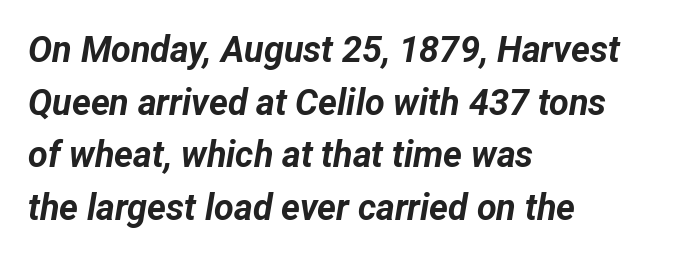
{"italic": "yes", "lean": "right", "slant_degrees": 12, "bold": "yes", "weight": "bold", "width": "normal", "stroke_contrast": "low", "x_height": "medium", "monospaced": "no", "underline": "no", "align": "left", "line_spacing": "normal", "line_spacing_ratio": 1.46, "letter_spacing": "normal", "letter_spacing_em": 0.0, "glyph_px": 36}
